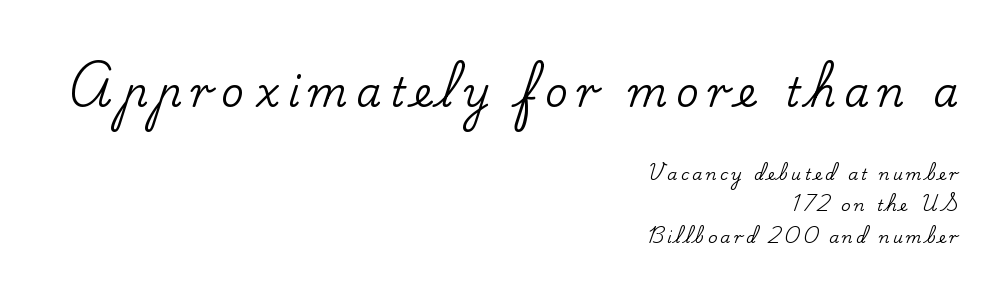
Q: Is the text italic (slanted)? A: Yes.
Q: Is the typeface a serif or a sans-serif typeface? A: Serif.
Q: Is the text underlined? A: No.
Q: How is the paragraph aligned? A: Right-aligned.
Q: Is the spacing between letters normal or unusually wide? A: Unusually wide.
Q: Is the spacing between lines tight, normal or loose? A: Loose.
Q: Which block of text is set in a larger size, the first (top) or the second (bottom)? A: The first (top) one.
Q: Width (condensed, normal, or wide)? A: Normal.
Q: Stroke contrast? A: Low.
Q: x-height? A: Small.
Q: Monospaced? A: No.
